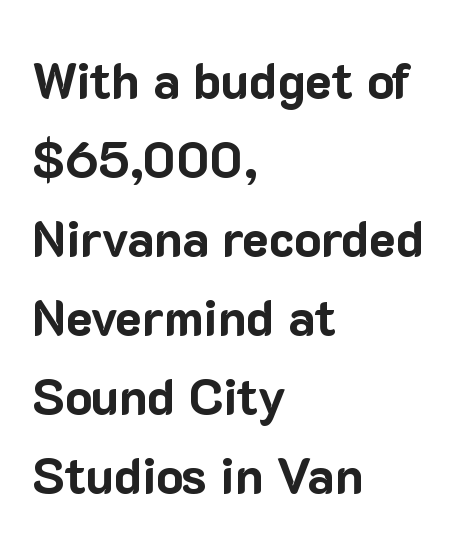
The image shows 50 px bold sans-serif type, upright; set left-aligned, normal line spacing (1.58x), normal letter spacing, not underlined; low stroke contrast and a medium x-height.
